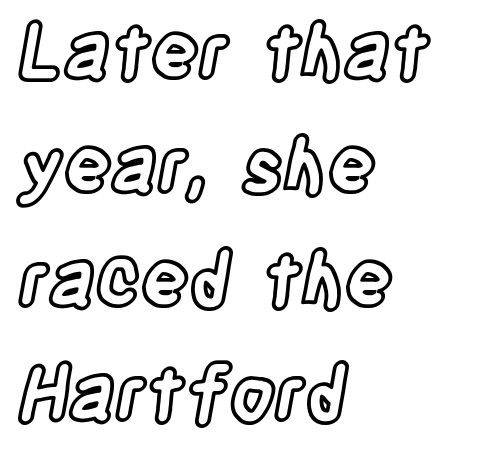
The image shows 74 px condensed type; set left-aligned, normal line spacing (1.54x), normal letter spacing, not underlined; a large x-height.
